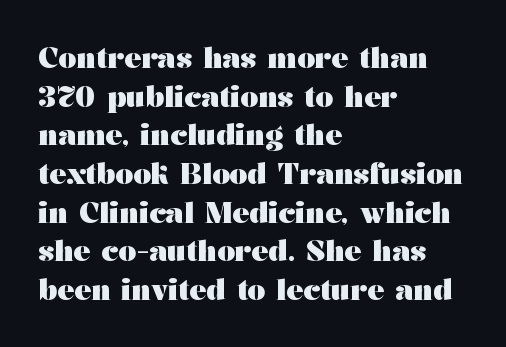
Q: Is the text bold? A: Yes.
Q: Is the text italic (slanted)? A: No, it is upright.
Q: Is the typeface a serif or a sans-serif typeface? A: Serif.
Q: Is the text underlined? A: No.
Q: How is the paragraph aligned? A: Left-aligned.
Q: Is the spacing between letters normal or unusually wide? A: Normal.
Q: Is the spacing between lines tight, normal or loose? A: Normal.
Q: Width (condensed, normal, or wide)? A: Wide.
Q: Stroke contrast? A: Medium.
Q: x-height? A: Medium.
Q: Monospaced? A: No.
